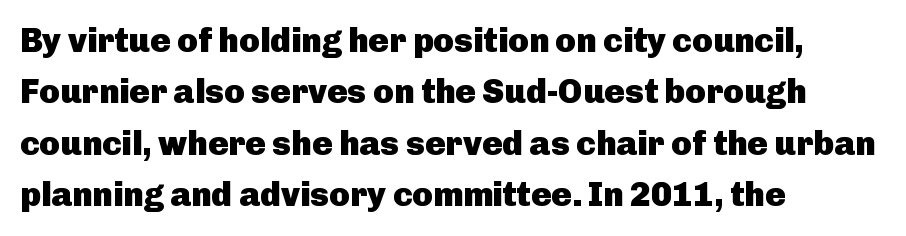
{"serif": "no", "italic": "no", "bold": "yes", "weight": "heavy", "width": "normal", "stroke_contrast": "low", "x_height": "medium", "monospaced": "no", "underline": "no", "align": "left", "line_spacing": "normal", "line_spacing_ratio": 1.51, "letter_spacing": "normal", "letter_spacing_em": 0.0, "glyph_px": 34}
